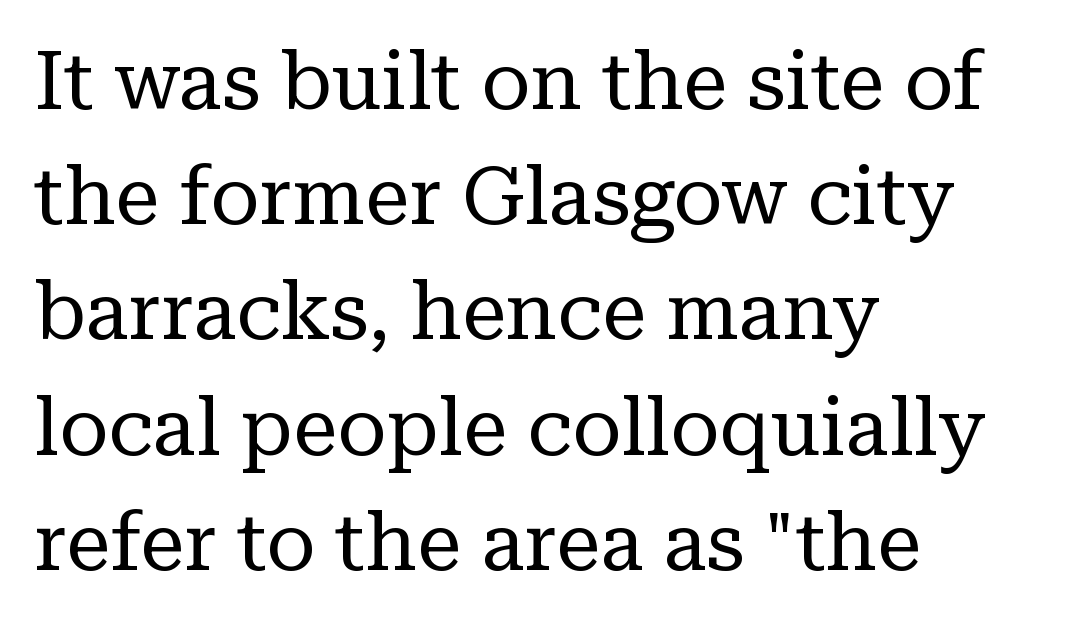
Students, note that the glyphs here touch the page at normal intervals. Check under the words: just untouched page. This sample has the flowing, uneven cadence of proportional lettering. Line starts are locked; line ends wander.
